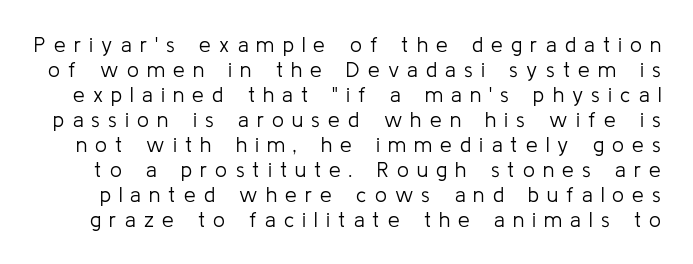
Q: Is the text bold? A: No.
Q: Is the text italic (slanted)? A: No, it is upright.
Q: Is the text underlined? A: No.
Q: Is the spacing between letters normal or unusually wide? A: Unusually wide.
